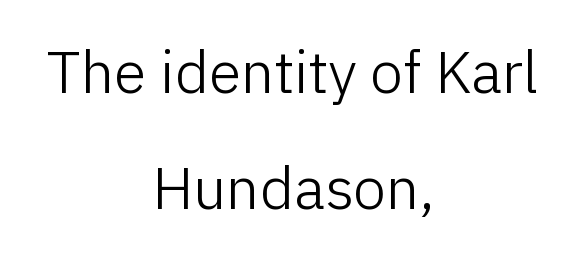
The image shows 59 px light sans-serif type, upright; set centered, loose line spacing (1.97x), normal letter spacing, not underlined; low stroke contrast and a medium x-height.
